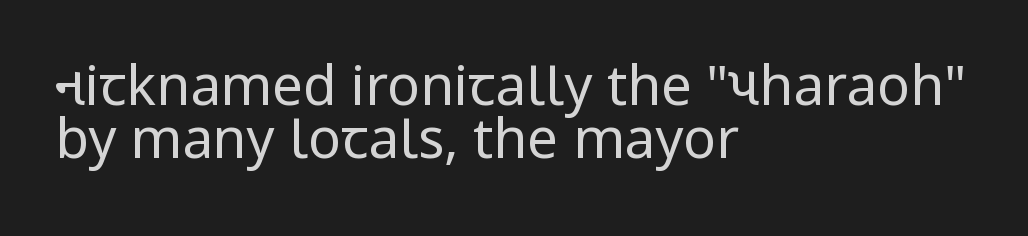
Line starts are locked; line ends wander. Vertical strokes here are truly vertical. Honestly, the rows look squashed on top of each other. Observe the absence of serifs on each vertical stroke in this sample. Think of a printed novel: that variable character pitch is what you see here.
